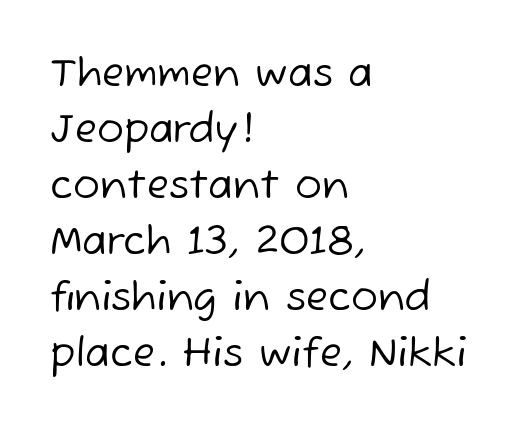
Q: Is the text bold? A: No.
Q: Is the typeface a serif or a sans-serif typeface? A: Sans-serif.
Q: Is the text underlined? A: No.
Q: How is the paragraph aligned? A: Left-aligned.
Q: Is the spacing between letters normal or unusually wide? A: Normal.
Q: Is the spacing between lines tight, normal or loose? A: Normal.
Q: Width (condensed, normal, or wide)? A: Normal.
Q: Stroke contrast? A: Low.
Q: x-height? A: Medium.
Q: Monospaced? A: No.
